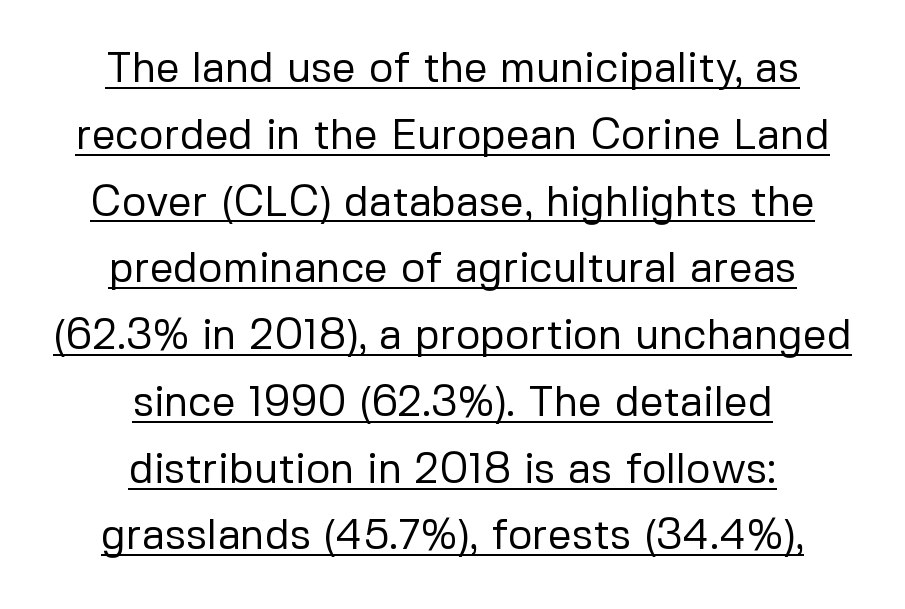
Is there much room between lines? A standard amount, neither cramped nor airy. Classification — sans serif. This rendering uses center alignment, leaving both contours irregular but symmetric. A typesetter would call this proportional, since set widths differ per character. A baseline rule has been typeset under these characters.
